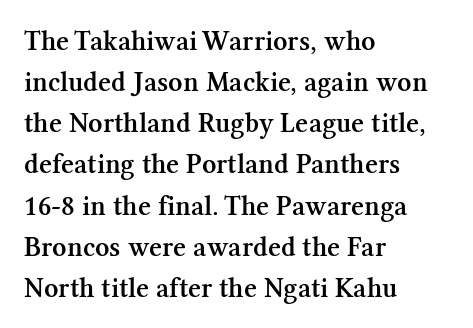
The rendering uses natural spacing where letterforms have individual widths. Teacher's note: observe the even left margin — that is flush-left alignment. It's the straight-up-and-down kind of type. Moderately thickened strokes mark this as semibold type. Regular leading.
